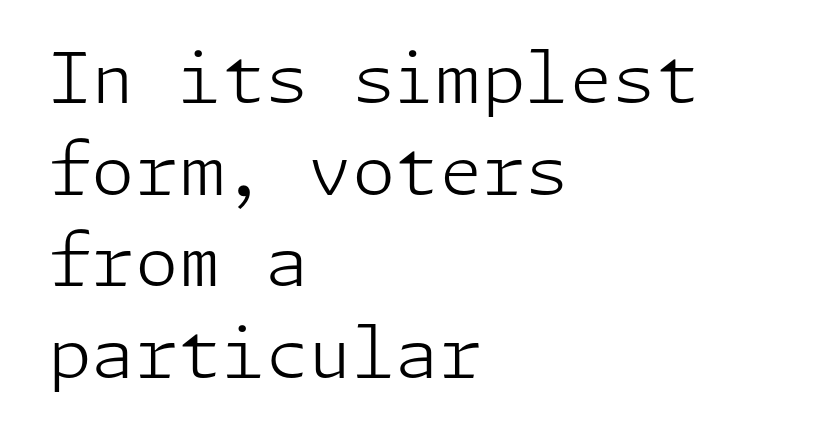
The image shows 70 px light sans-serif type, upright; set left-aligned, normal line spacing (1.31x), normal letter spacing, not underlined; low stroke contrast and a medium x-height.
